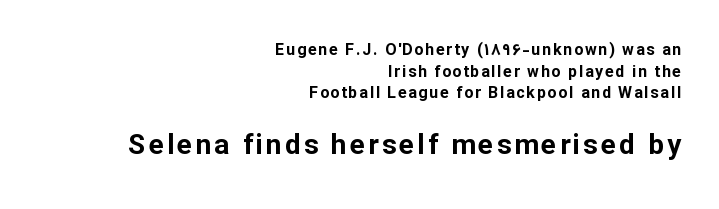
The image shows 28 px bold sans-serif type, upright; set right-aligned, normal line spacing (1.35x), not underlined; the second (bottom) block is 1.75x larger; low stroke contrast and a medium x-height.
